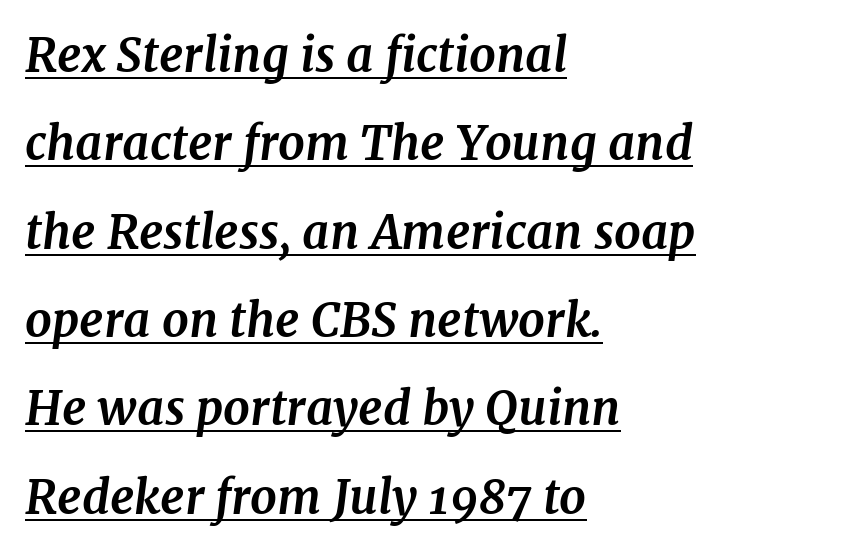
The image shows 47 px bold serif type, italic (leaning right); set left-aligned, line spacing 1.88x, normal letter spacing, underlined; medium stroke contrast and a medium x-height.
